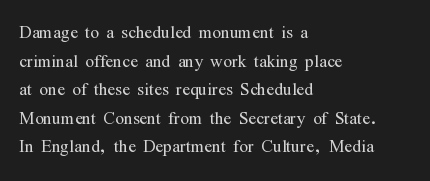
The image shows 23 px text type, upright; set left-aligned, line spacing 1.24x, normal letter spacing, not underlined.
